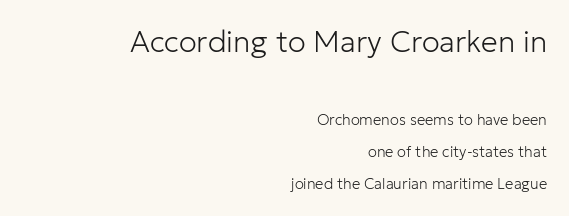
{"serif": "no", "italic": "no", "bold": "no", "weight": "light", "width": "normal", "stroke_contrast": "low", "x_height": "medium", "monospaced": "no", "underline": "no", "align": "right", "line_spacing": "loose", "line_spacing_ratio": 2.13, "letter_spacing": "normal", "letter_spacing_em": 0.0, "larger_block": "first", "size_ratio": 2.0, "glyph_px": 30}
